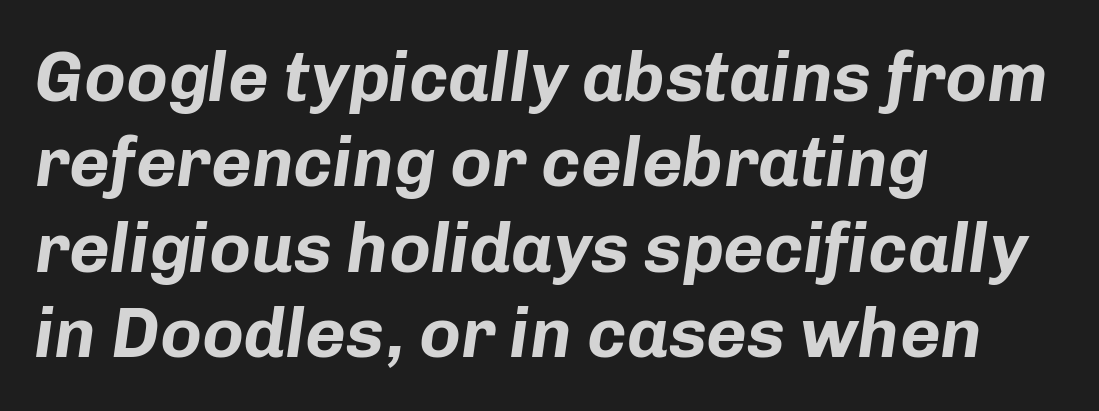
Q: Is the text bold? A: Yes.
Q: Is the text italic (slanted)? A: Yes, it leans right by about 8 degrees.
Q: Is the text underlined? A: No.
Q: How is the paragraph aligned? A: Left-aligned.
Q: Is the spacing between letters normal or unusually wide? A: Normal.
Q: Width (condensed, normal, or wide)? A: Normal.
Q: Stroke contrast? A: Low.
Q: x-height? A: Medium.
Q: Monospaced? A: No.
